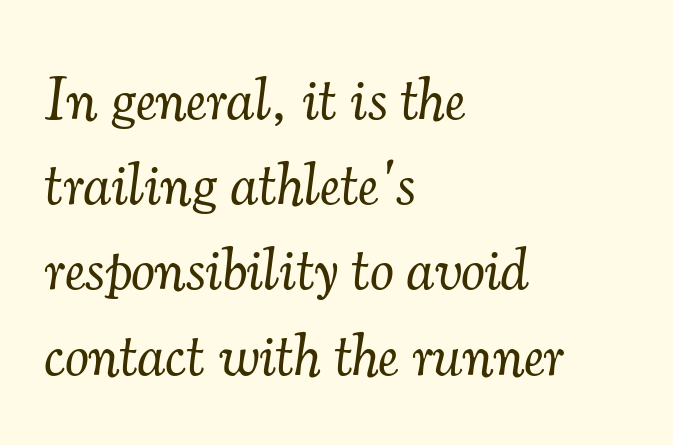
Q: Is the text bold? A: No.
Q: Is the text italic (slanted)? A: Yes, it leans right by about 7 degrees.
Q: Is the typeface a serif or a sans-serif typeface? A: Serif.
Q: Is the text underlined? A: No.
Q: How is the paragraph aligned? A: Left-aligned.
Q: Is the spacing between letters normal or unusually wide? A: Normal.
Q: Is the spacing between lines tight, normal or loose? A: Normal.
Q: Width (condensed, normal, or wide)? A: Normal.
Q: Stroke contrast? A: Medium.
Q: x-height? A: Small.
Q: Monospaced? A: No.
